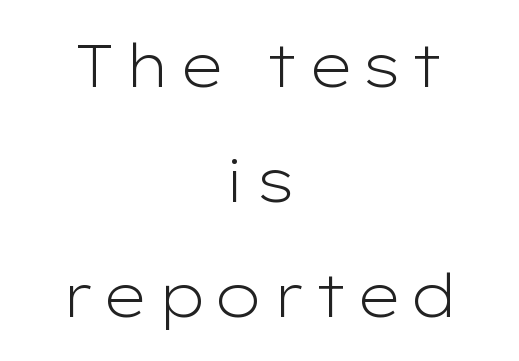
{"serif": "no", "italic": "no", "bold": "no", "weight": "light", "width": "wide", "stroke_contrast": "low", "x_height": "medium", "monospaced": "no", "underline": "no", "align": "center", "line_spacing": "loose", "line_spacing_ratio": 1.95, "glyph_px": 59}
